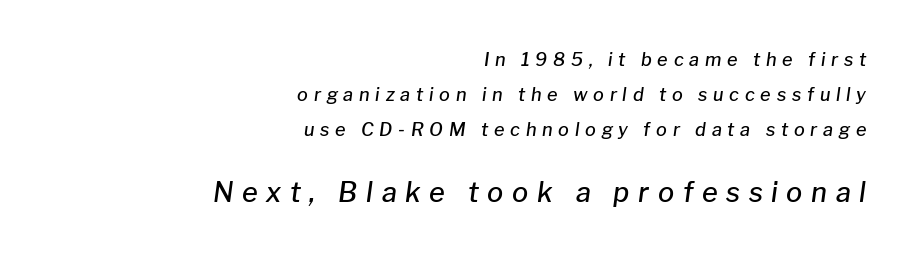
{"italic": "yes", "lean": "right", "slant_degrees": 8, "bold": "semi", "underline": "no", "align": "right", "line_spacing": "loose", "line_spacing_ratio": 1.95, "letter_spacing": "wide", "letter_spacing_em": 0.32, "larger_block": "second", "size_ratio": 1.5, "glyph_px": 27}
